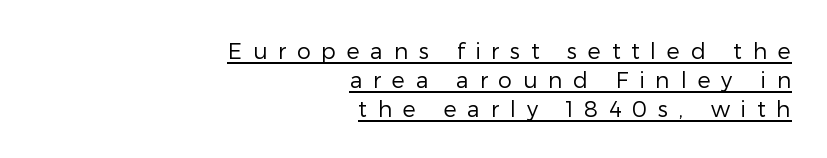
Q: Is the text bold? A: No.
Q: Is the text italic (slanted)? A: No, it is upright.
Q: Is the text underlined? A: Yes.
Q: How is the paragraph aligned? A: Right-aligned.
Q: Is the spacing between letters normal or unusually wide? A: Unusually wide.
Q: Is the spacing between lines tight, normal or loose? A: Normal.
